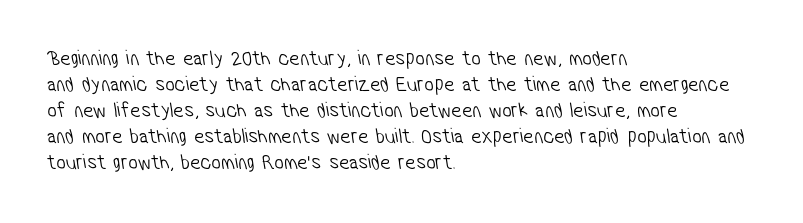
{"bold": "no", "underline": "no", "align": "left", "line_spacing_ratio": 1.24, "letter_spacing": "normal", "letter_spacing_em": 0.0, "glyph_px": 21}
